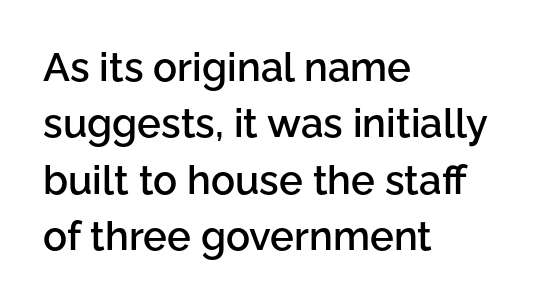
Posture: upright roman. How are the letters spaced? Ordinarily, with no added tracking. A student would call this left alignment; a typographer would say flush left, rag right. Leading matches the norm, producing a regular column. You can tell from the bare stems that sans-serif type was used. These words are printed semibold, heavier than regular yet not bold.
